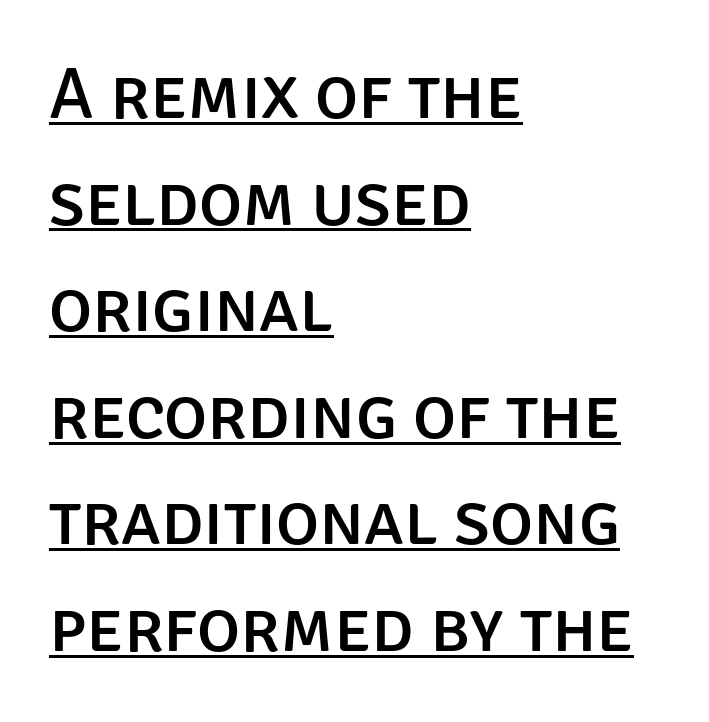
Notice how descenders clear the ascenders below comfortably — that's standard leading. Classification — sans serif. Check the space under the baseline: a stroke is drawn there. The passage shown is typed in a proportional face where columns would drift. Characters follow at the spacing the type designer built in. Characters remain perfectly vertical along every line.
